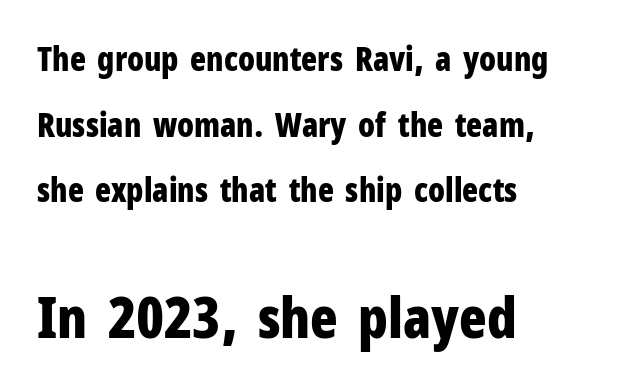
Widely set lines give the paragraph a tall, airy silhouette. Observe the ordinary spacing: letters are neighbours, not strangers. These lines are rendered in a variable-pitch font. This is the regular roman posture of the typeface.
